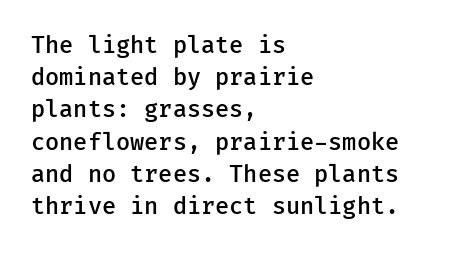
The image shows 23 px text type, upright; set left-aligned, normal line spacing (1.4x), normal letter spacing, not underlined.
